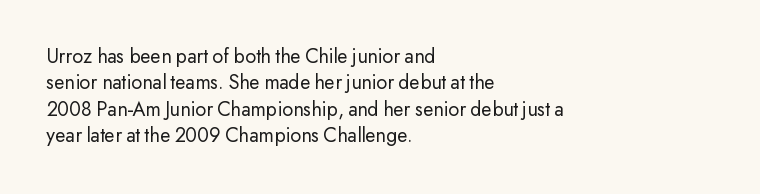
{"italic": "no", "bold": "no", "underline": "no", "align": "left", "line_spacing": "normal", "line_spacing_ratio": 1.26, "letter_spacing": "normal", "letter_spacing_em": 0.0, "glyph_px": 21}
